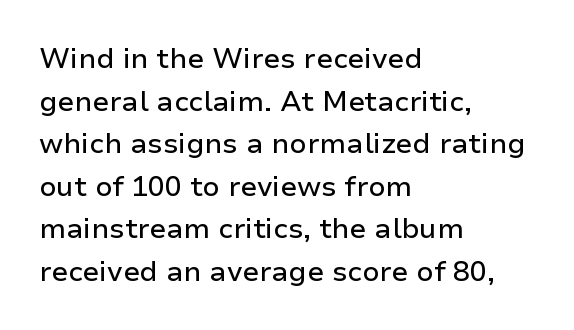
The image shows 28 px sans-serif type, upright; set left-aligned, normal line spacing (1.52x), normal letter spacing, not underlined; low stroke contrast and a medium x-height.
